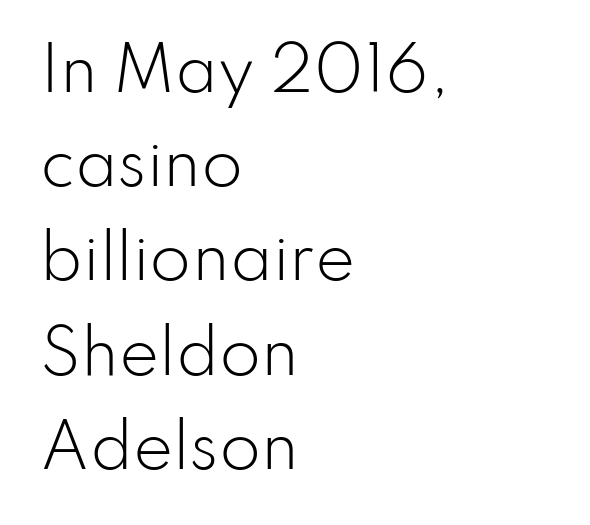
The image shows 60 px light sans-serif type, upright; set left-aligned, normal line spacing (1.57x), normal letter spacing, not underlined; low stroke contrast and a small x-height.
